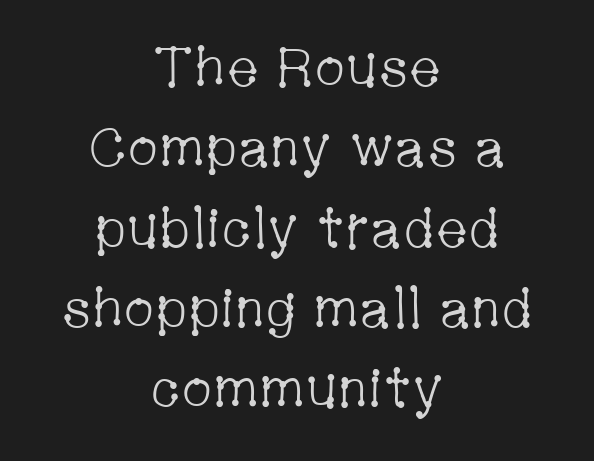
{"serif": "yes", "italic": "no", "bold": "no", "weight": "light", "width": "condensed", "stroke_contrast": "low", "x_height": "medium", "monospaced": "no", "underline": "no", "align": "center", "line_spacing": "normal", "line_spacing_ratio": 1.46, "letter_spacing": "normal", "letter_spacing_em": 0.0, "glyph_px": 55}
